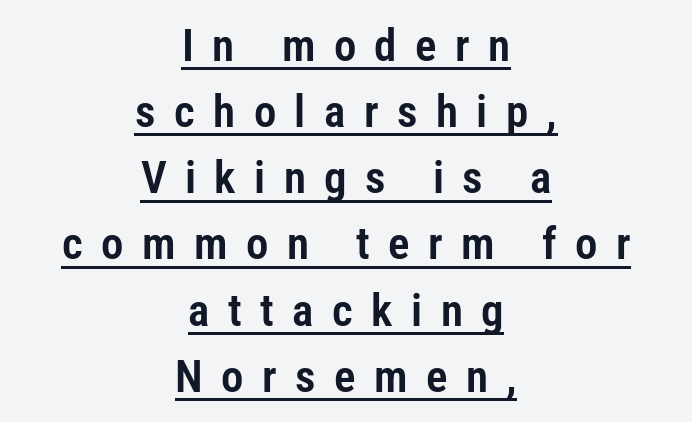
The image shows 45 px condensed sans-serif type, upright; set centered, normal line spacing (1.47x), unusually wide letter spacing (+0.41 em), underlined; low stroke contrast and a medium x-height.
